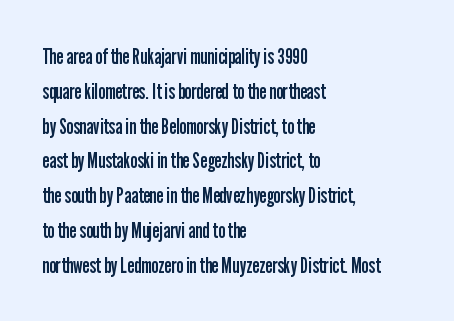
{"italic": "no", "bold": "no", "underline": "no", "align": "left", "line_spacing": "normal", "line_spacing_ratio": 1.58, "letter_spacing": "normal", "letter_spacing_em": 0.0, "glyph_px": 22}
